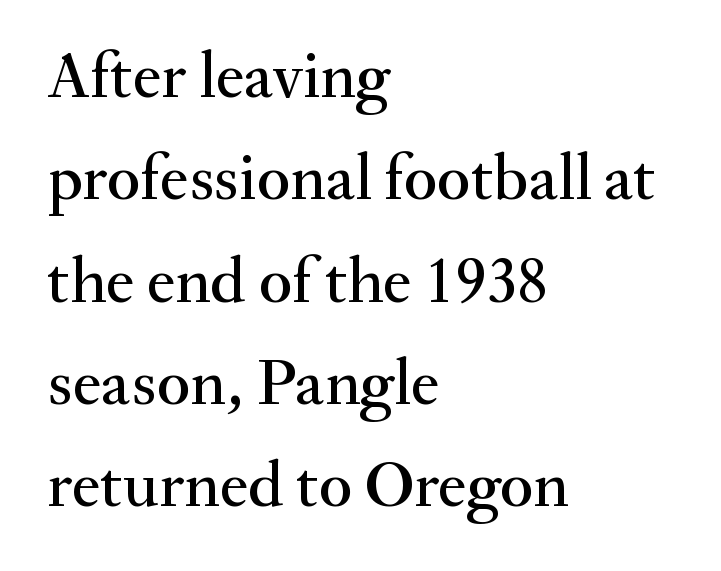
{"serif": "yes", "italic": "no", "width": "normal", "stroke_contrast": "medium", "x_height": "small", "monospaced": "no", "underline": "no", "align": "left", "line_spacing": "normal", "line_spacing_ratio": 1.55, "letter_spacing": "normal", "letter_spacing_em": 0.0, "glyph_px": 66}
